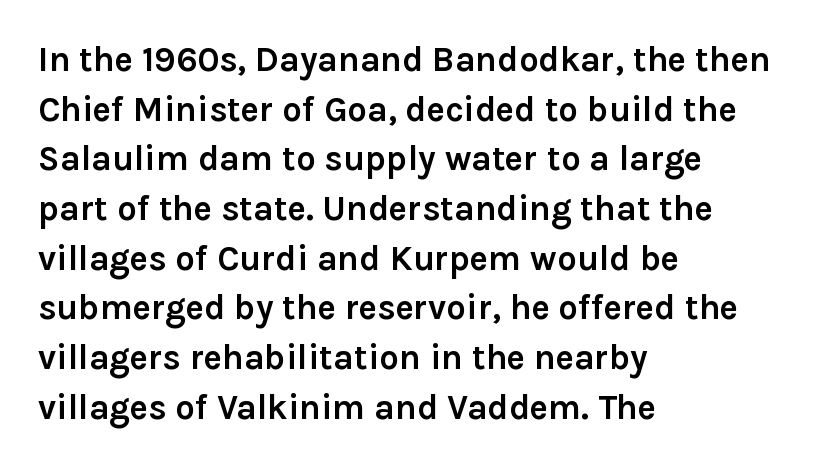
Q: Is the text bold? A: Yes.
Q: Is the text italic (slanted)? A: No, it is upright.
Q: Is the typeface a serif or a sans-serif typeface? A: Sans-serif.
Q: Is the text underlined? A: No.
Q: How is the paragraph aligned? A: Left-aligned.
Q: Is the spacing between letters normal or unusually wide? A: Normal.
Q: Is the spacing between lines tight, normal or loose? A: Normal.
Q: Width (condensed, normal, or wide)? A: Normal.
Q: x-height? A: Medium.
Q: Monospaced? A: No.
